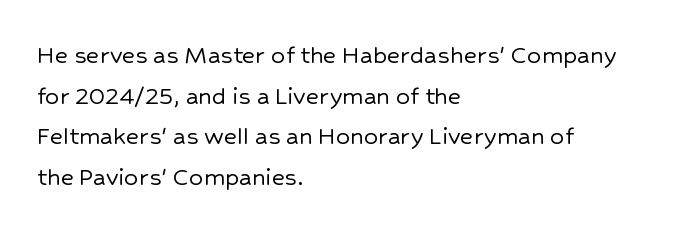
The rendering uses natural spacing where letterforms have individual widths. These lines were composed using upright roman letters. Observe the ordinary spacing: letters are neighbours, not strangers. The block of text has a typical density, with ordinary space between rows. Unlike a traditional serif, this face leaves its strokes unadorned. Honestly, there is no underline to notice here at all.
